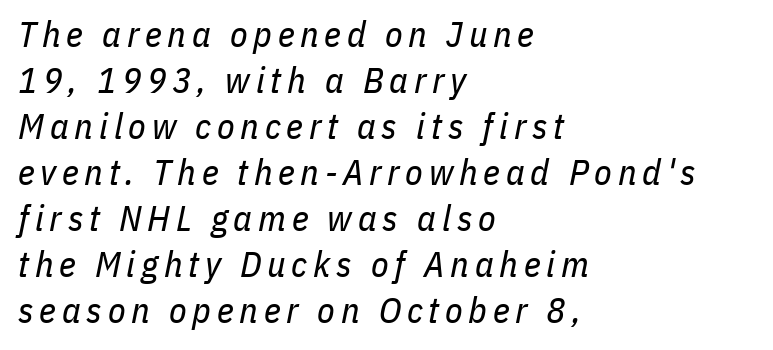
Q: Is the text bold? A: No.
Q: Is the text italic (slanted)? A: Yes, it leans right by about 11 degrees.
Q: Is the text underlined? A: No.
Q: How is the paragraph aligned? A: Left-aligned.
Q: Is the spacing between lines tight, normal or loose? A: Normal.
Q: Width (condensed, normal, or wide)? A: Condensed.
Q: Stroke contrast? A: Low.
Q: x-height? A: Medium.
Q: Monospaced? A: No.
